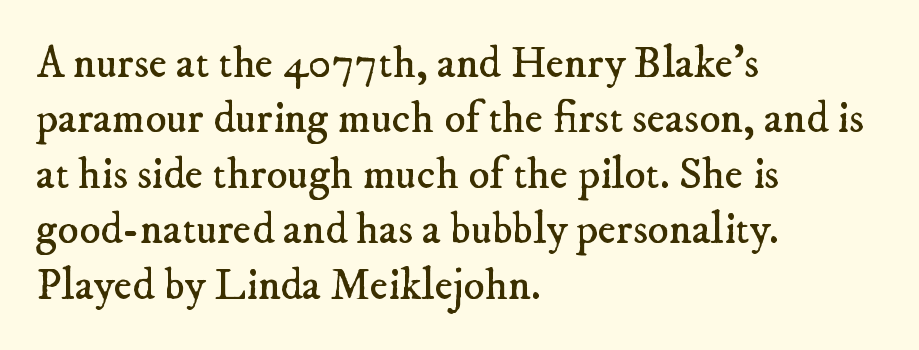
The image shows 44 px regular-weight serif type; set left-aligned, normal line spacing (1.26x), normal letter spacing, not underlined; low stroke contrast and a small x-height.
